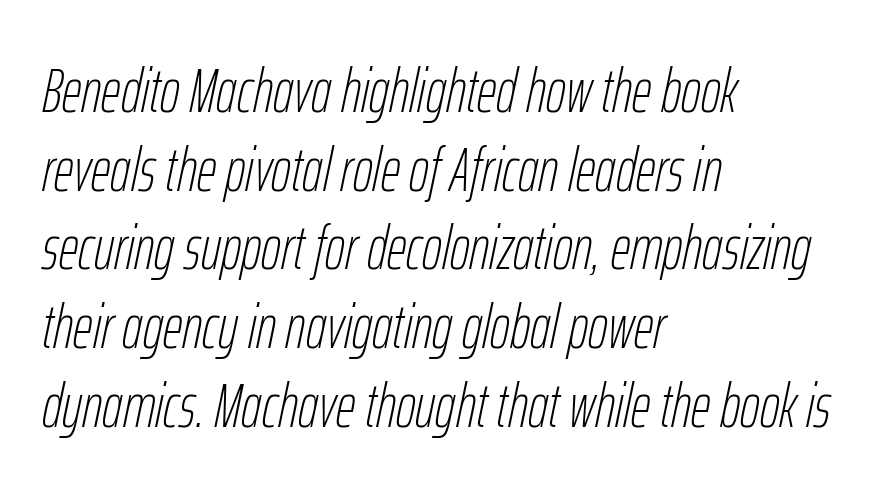
Q: Is the text bold? A: No.
Q: Is the text italic (slanted)? A: Yes, it leans right by about 12 degrees.
Q: Is the text underlined? A: No.
Q: How is the paragraph aligned? A: Left-aligned.
Q: Is the spacing between letters normal or unusually wide? A: Normal.
Q: Is the spacing between lines tight, normal or loose? A: Normal.
Q: Width (condensed, normal, or wide)? A: Condensed.
Q: Stroke contrast? A: Low.
Q: x-height? A: Medium.
Q: Monospaced? A: No.
